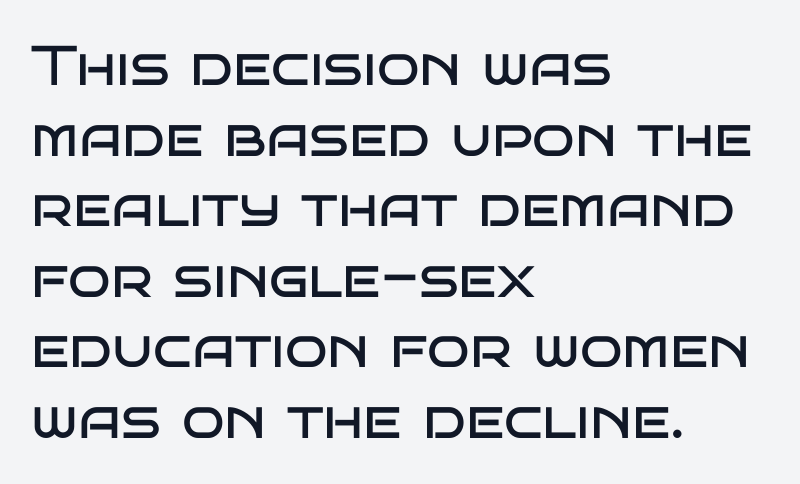
Each letter's strokes conclude bluntly, with no projecting serifs. Weight: not bold — regular or lighter. The text block is weighted toward the left margin, trailing off unevenly rightward. Lines of text with bare space underneath. Spacing between characters is what you'd get straight out of the box. Each new line begins a customary step beneath the previous one.
